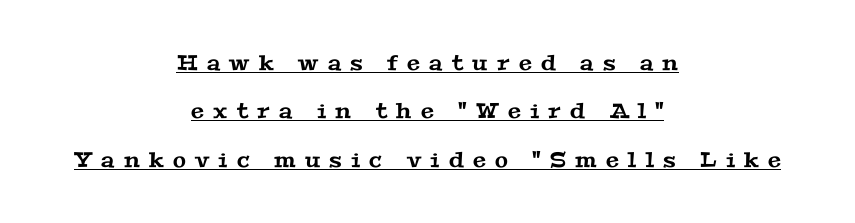
Q: Is the text underlined? A: Yes.
Q: How is the paragraph aligned? A: Centered.
Q: Is the spacing between letters normal or unusually wide? A: Unusually wide.
Q: Is the spacing between lines tight, normal or loose? A: Loose.
